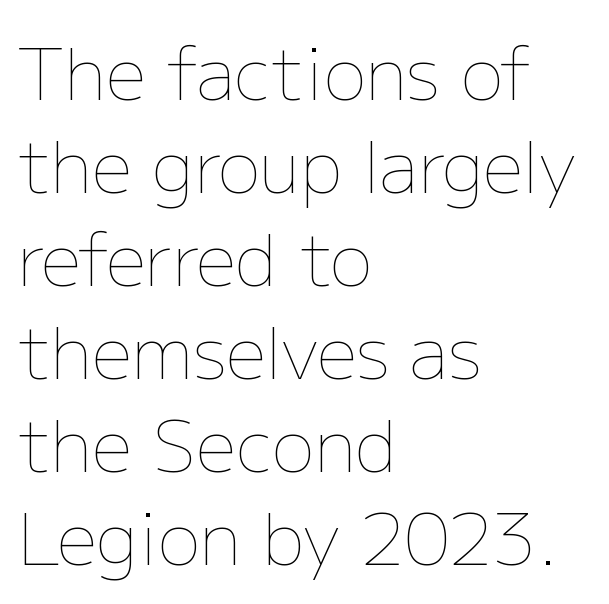
The image shows 71 px thin type, upright; set left-aligned, normal line spacing (1.31x), normal letter spacing, not underlined; low stroke contrast and a medium x-height.
